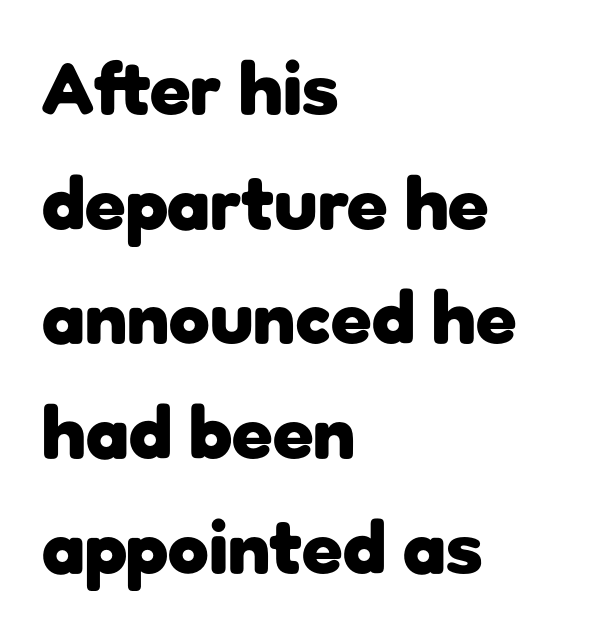
Q: Is the text bold? A: Yes.
Q: Is the text italic (slanted)? A: No, it is upright.
Q: Is the typeface a serif or a sans-serif typeface? A: Sans-serif.
Q: Is the text underlined? A: No.
Q: How is the paragraph aligned? A: Left-aligned.
Q: Is the spacing between letters normal or unusually wide? A: Normal.
Q: Is the spacing between lines tight, normal or loose? A: Normal.
Q: Width (condensed, normal, or wide)? A: Normal.
Q: Stroke contrast? A: Low.
Q: x-height? A: Medium.
Q: Monospaced? A: No.
